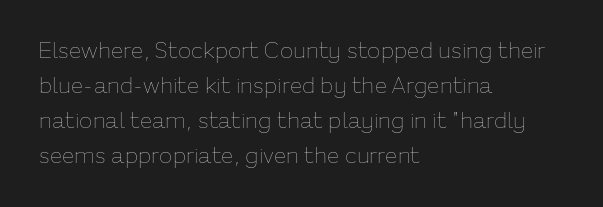
The image shows 22 px text type, upright; set left-aligned, normal line spacing (1.59x), normal letter spacing, not underlined.
